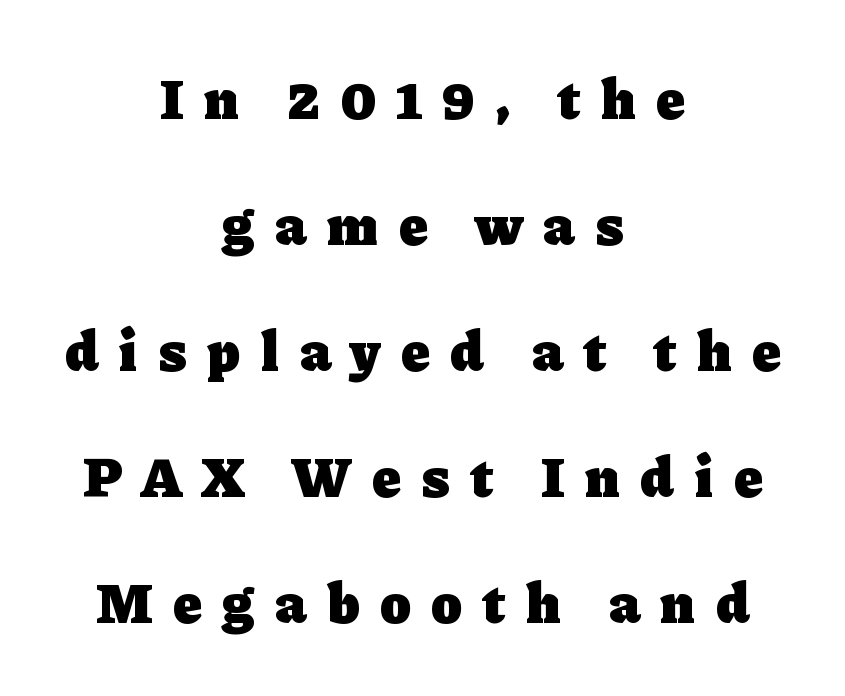
A typesetter would mark this as roman, not italic. Heavy-handed strokes throughout: this text is bold. The text block is weighted toward neither margin, spreading evenly from the middle. Note: serifs present on the glyphs. Baseline-to-baseline distance is far greater than the letter height.
